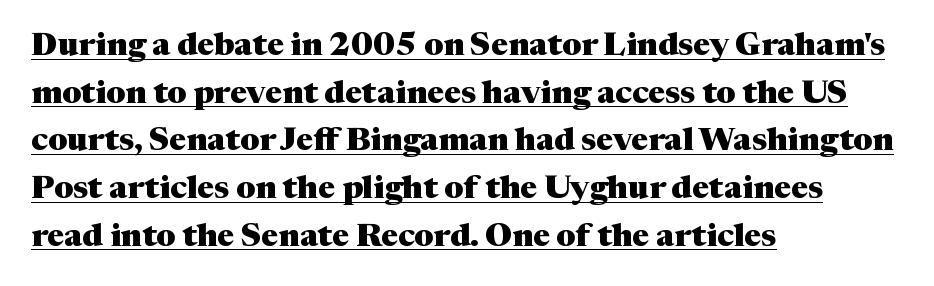
The image shows 32 px heavy serif type, upright; set left-aligned, normal line spacing (1.49x), normal letter spacing, underlined; medium stroke contrast and a medium x-height.
